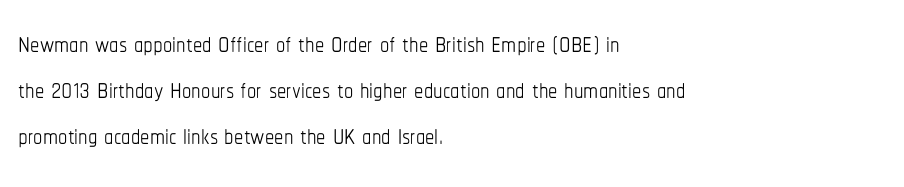
The letterforms sit at book weight or below. The passage shown is not underscored anywhere. Nobody touched the tracking dial on this one. Horizontal alignment here is leftward, the default for most running prose. The letters stand straight up with perfectly vertical stems. These lines are rendered in a variable-pitch font.
